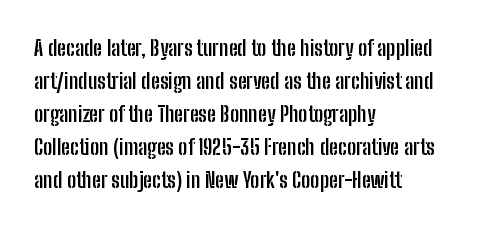
You'd pick this weight for a headline — it's a proper bold. The lettering holds an erect, upright posture throughout. Glance below the letters and you will spot only blank space. Layout note: lines flush left. Characters follow at the spacing the type designer built in. These lines sit exactly where default settings would place them.
